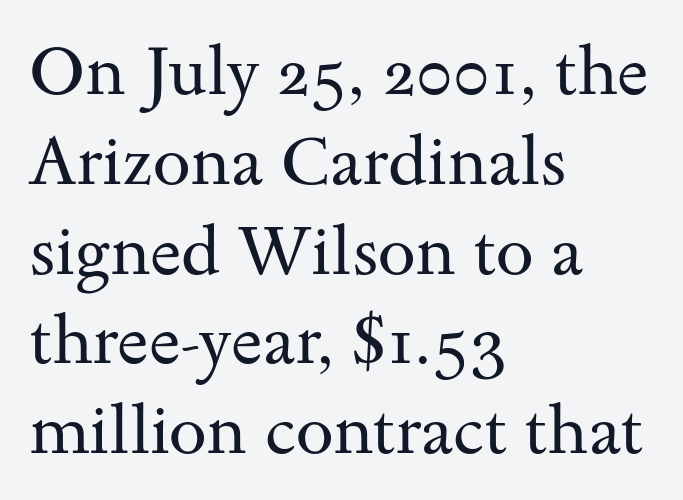
Compared with a typical body face, this is equally light or lighter still. These lines keep a tight, regular rhythm from letter to letter. The glyphs in this specimen are seriffed. Reading down the column, the eye jumps a familiar distance to each next line. A roman cut, with each character standing at attention. The lines are quadded left.
